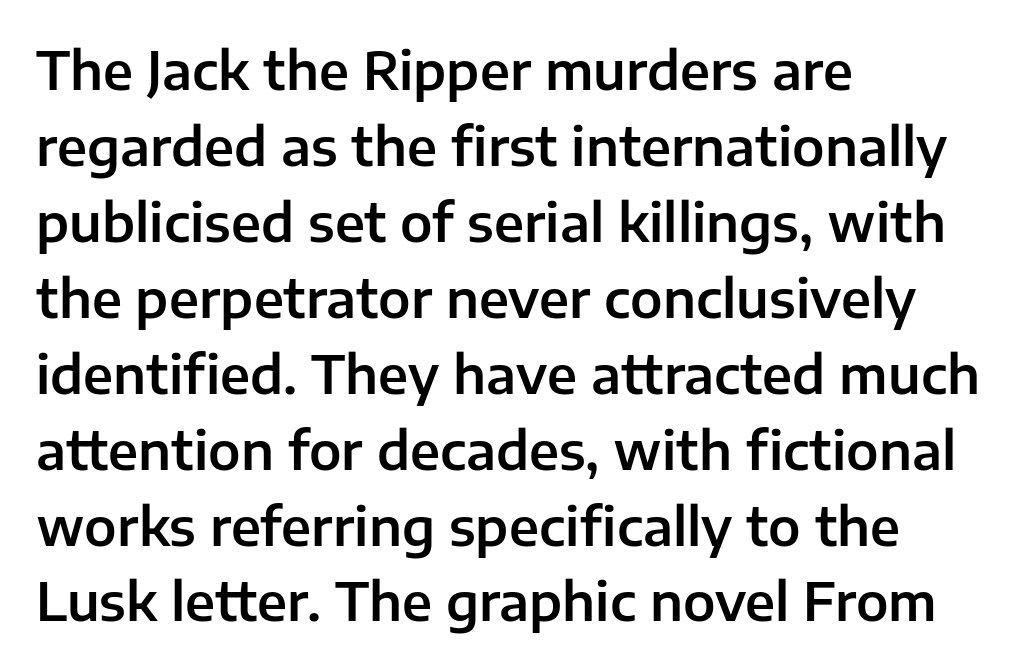
Q: Is the text italic (slanted)? A: No, it is upright.
Q: Is the typeface a serif or a sans-serif typeface? A: Sans-serif.
Q: Is the text underlined? A: No.
Q: How is the paragraph aligned? A: Left-aligned.
Q: Is the spacing between letters normal or unusually wide? A: Normal.
Q: Is the spacing between lines tight, normal or loose? A: Normal.
Q: Width (condensed, normal, or wide)? A: Normal.
Q: Stroke contrast? A: Low.
Q: x-height? A: Medium.
Q: Monospaced? A: No.
